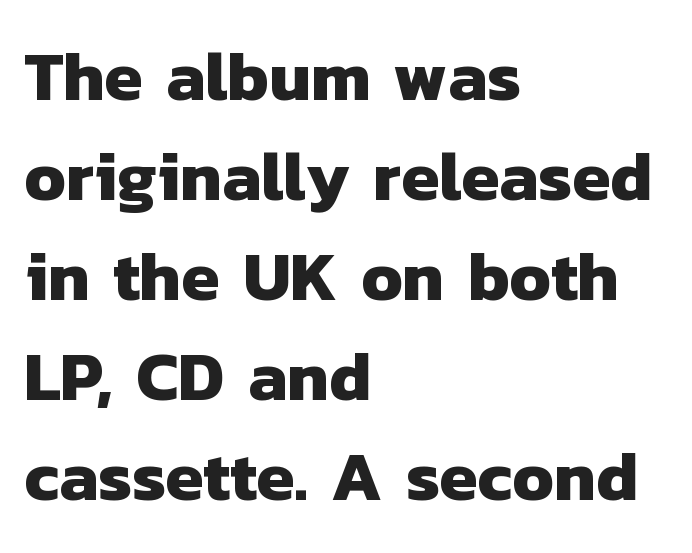
Q: Is the text bold? A: Yes.
Q: Is the typeface a serif or a sans-serif typeface? A: Sans-serif.
Q: Is the text underlined? A: No.
Q: How is the paragraph aligned? A: Left-aligned.
Q: Is the spacing between letters normal or unusually wide? A: Normal.
Q: Is the spacing between lines tight, normal or loose? A: Normal.
Q: Width (condensed, normal, or wide)? A: Normal.
Q: Stroke contrast? A: Low.
Q: x-height? A: Medium.
Q: Monospaced? A: No.
